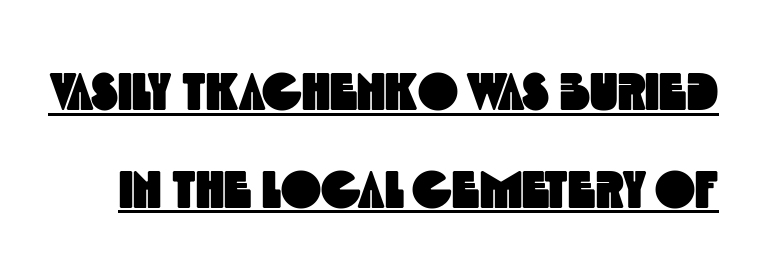
The image shows 54 px condensed sans-serif type; set line spacing 1.81x, normal letter spacing, underlined; a large x-height.
